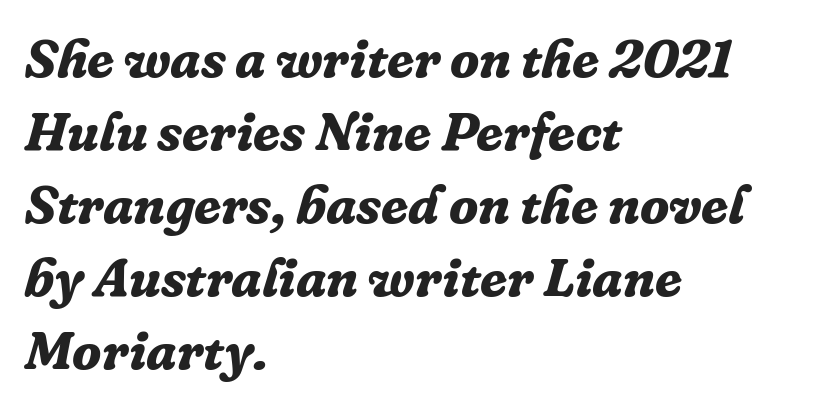
Leading matches the norm, producing a regular column. Is the type bold? Yes — the strokes are clearly thick and heavy. Small tapered or slab feet sit at the stroke ends, so this counts as serif. Horizontal alignment here is leftward, the default for most running prose.
